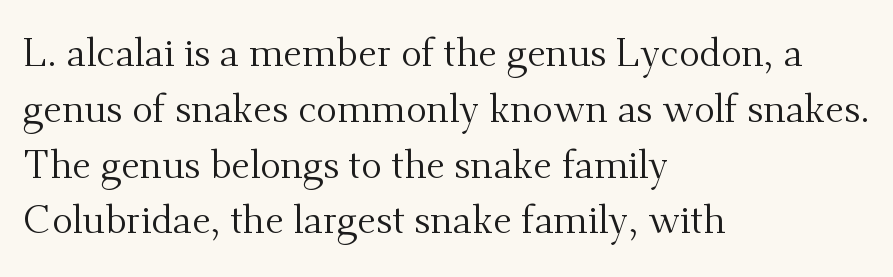
{"serif": "yes", "italic": "no", "bold": "no", "weight": "regular", "width": "normal", "stroke_contrast": "medium", "x_height": "small", "monospaced": "no", "underline": "no", "align": "left", "line_spacing": "normal", "line_spacing_ratio": 1.43, "letter_spacing": "normal", "letter_spacing_em": 0.0, "glyph_px": 39}
